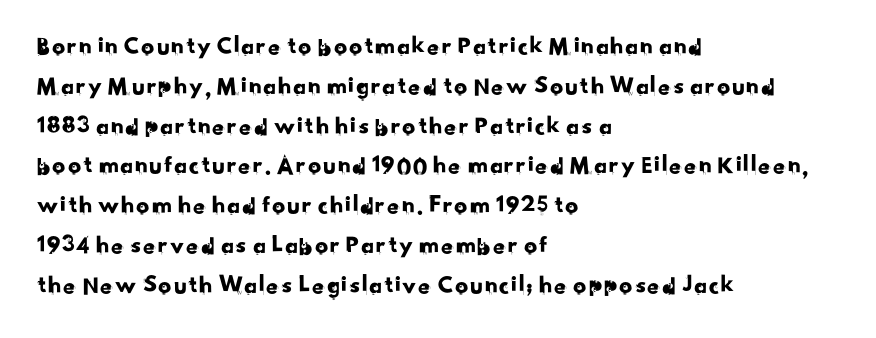
Q: Is the text underlined? A: No.
Q: How is the paragraph aligned? A: Left-aligned.
Q: Is the spacing between letters normal or unusually wide? A: Normal.
Q: Is the spacing between lines tight, normal or loose? A: Normal.
